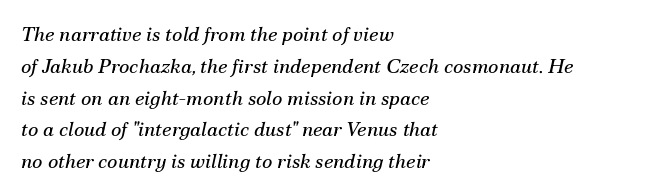
{"italic": "yes", "lean": "right", "slant_degrees": 12, "bold": "no", "underline": "no", "align": "left", "line_spacing": "normal", "line_spacing_ratio": 1.59, "letter_spacing": "normal", "letter_spacing_em": 0.0, "glyph_px": 20}
